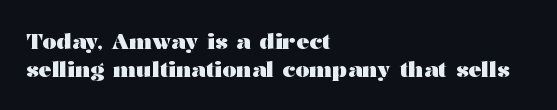
Q: Is the text bold? A: Yes.
Q: Is the text italic (slanted)? A: No, it is upright.
Q: Is the text underlined? A: No.
Q: How is the paragraph aligned? A: Left-aligned.
Q: Is the spacing between letters normal or unusually wide? A: Normal.
Q: Is the spacing between lines tight, normal or loose? A: Normal.
